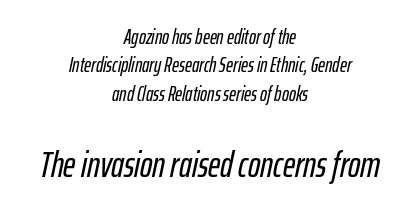
The image shows 37 px condensed type, italic (leaning right); set centered, normal line spacing (1.35x), normal letter spacing, not underlined; the second (bottom) block is 1.76x larger; low stroke contrast and a medium x-height.
